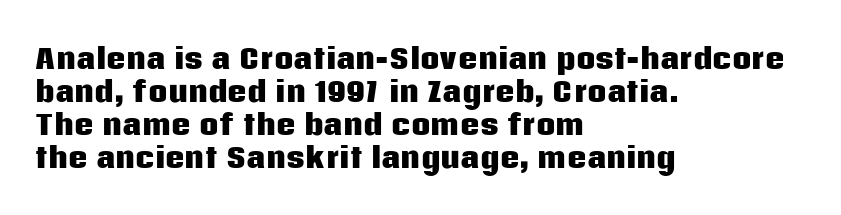
Words float on clear page, feet unadorned. Does the lettering tilt? It doesn't — this is upright. Visually the block forms a straight wall on the left and a jagged coastline on the right. These words are printed bold, with thick strokes throughout. Characters follow at the spacing the type designer built in.
